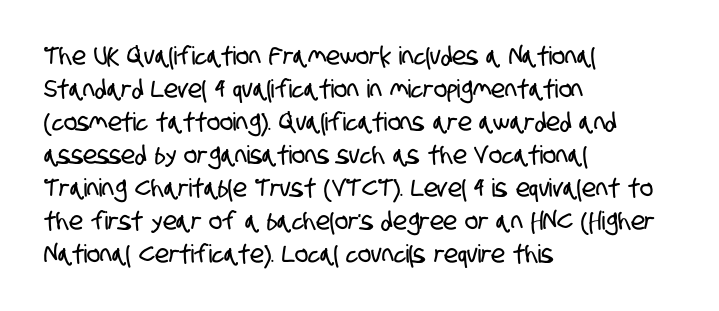
The image shows 25 px text type; set left-aligned, normal line spacing (1.32x), normal letter spacing, not underlined.
